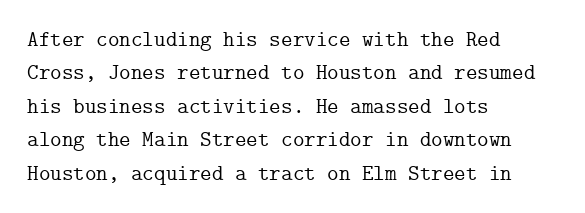
The image shows 22 px text type, upright; set left-aligned, normal line spacing (1.52x), normal letter spacing, not underlined.
